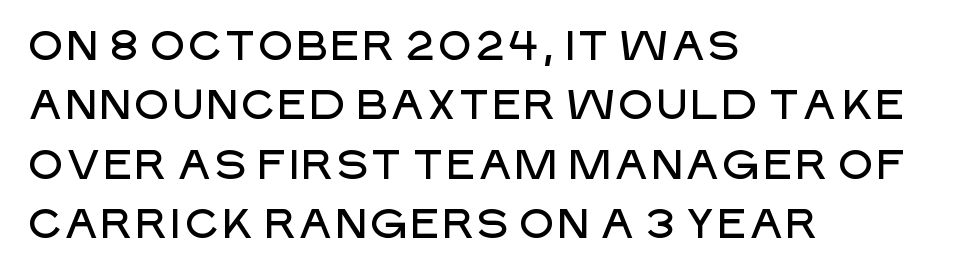
Here the designer chose a conventional face with non-uniform glyph widths. This sample is left-justified, so line endings fall wherever the words run out. Here the glyphs are tracked normally, forming tight word shapes. Vertical spacing — default. A sans-serif font was chosen for this passage. A typesetter would mark this as roman, not italic.
